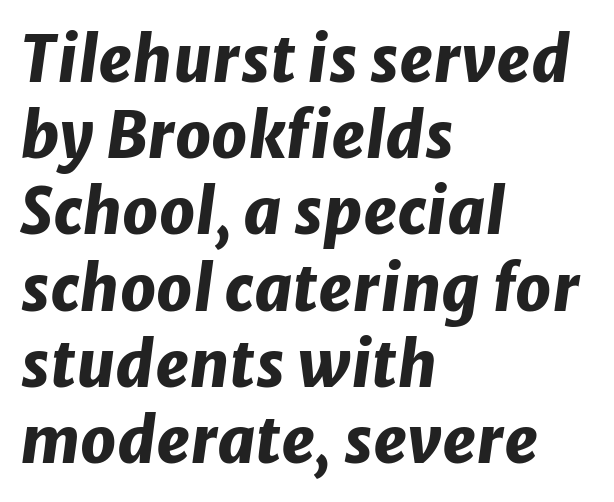
{"italic": "yes", "lean": "right", "slant_degrees": 8, "bold": "yes", "weight": "heavy", "width": "normal", "stroke_contrast": "low", "x_height": "medium", "monospaced": "no", "underline": "no", "align": "left", "line_spacing_ratio": 1.21, "letter_spacing": "normal", "letter_spacing_em": 0.0, "glyph_px": 63}
